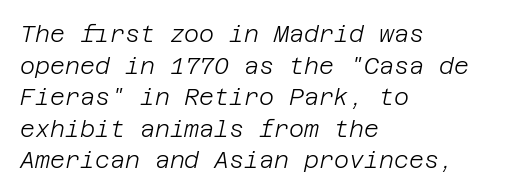
Q: Is the text bold? A: No.
Q: Is the text italic (slanted)? A: Yes, it leans right by about 12 degrees.
Q: Is the text underlined? A: No.
Q: How is the paragraph aligned? A: Left-aligned.
Q: Is the spacing between letters normal or unusually wide? A: Normal.
Q: Is the spacing between lines tight, normal or loose? A: Normal.
